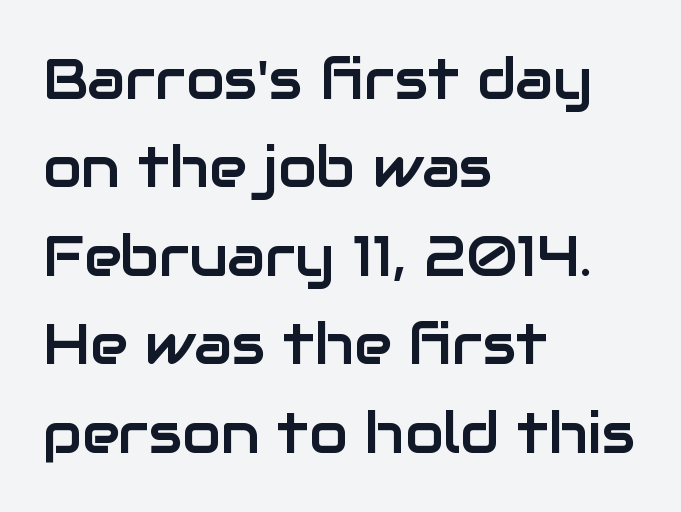
The image shows 56 px sans-serif type, upright; set left-aligned, normal line spacing (1.58x), normal letter spacing, not underlined; low stroke contrast and a medium x-height.
